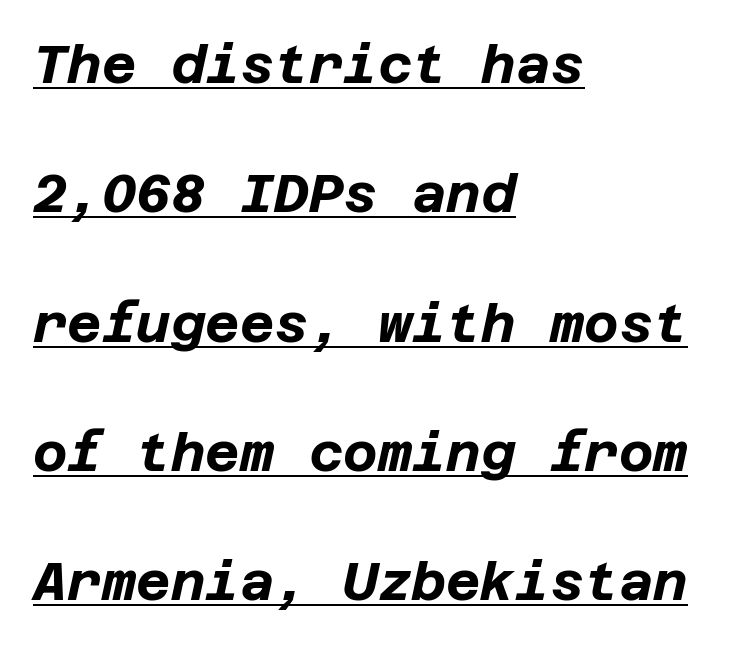
The image shows 53 px bold type, italic (leaning right); set left-aligned, loose line spacing (2.44x), normal letter spacing, underlined; low stroke contrast and a large x-height.
